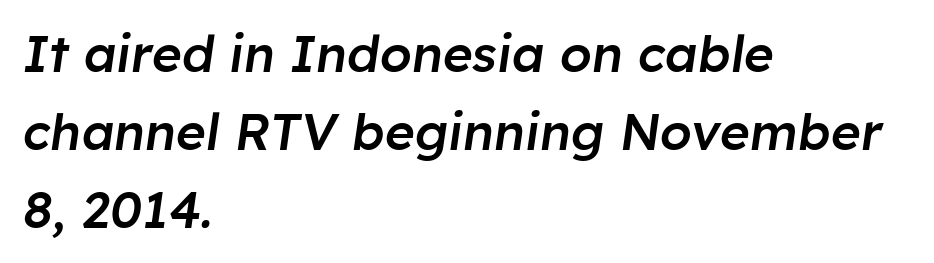
Q: Is the text bold? A: Semi-bold.
Q: Is the text italic (slanted)? A: Yes, it leans right by about 8 degrees.
Q: Is the text underlined? A: No.
Q: How is the paragraph aligned? A: Left-aligned.
Q: Is the spacing between letters normal or unusually wide? A: Normal.
Q: Is the spacing between lines tight, normal or loose? A: Normal.
Q: Width (condensed, normal, or wide)? A: Normal.
Q: Stroke contrast? A: Low.
Q: x-height? A: Medium.
Q: Monospaced? A: No.
